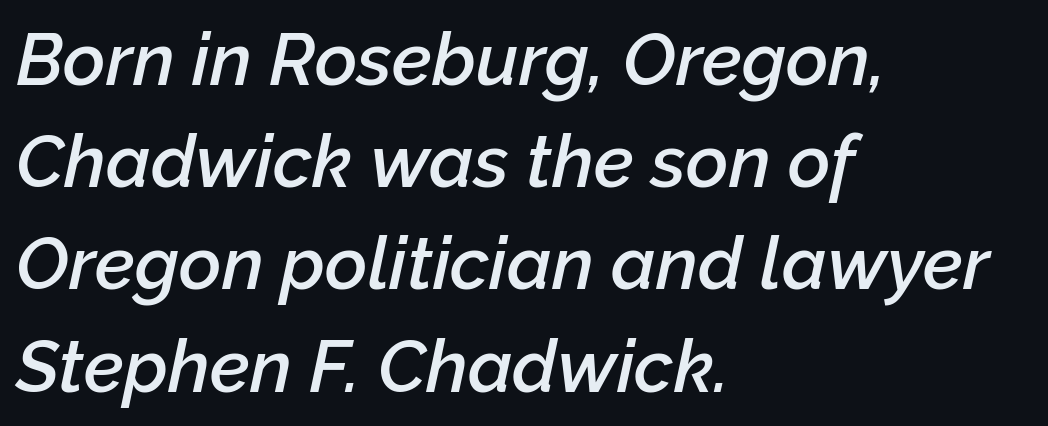
The image shows 73 px semibold type, italic (leaning right); set left-aligned, normal line spacing (1.4x), normal letter spacing, not underlined; low stroke contrast and a medium x-height.
